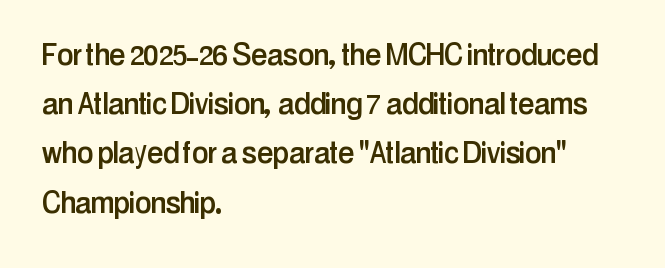
The image shows 37 px condensed sans-serif type, upright; set left-aligned, normal line spacing (1.33x), normal letter spacing, not underlined; low stroke contrast and a medium x-height.
